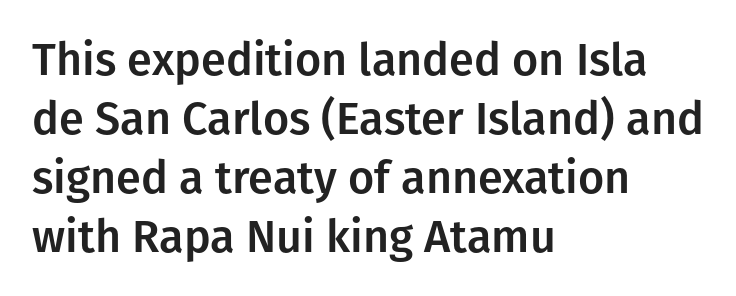
Q: Is the text italic (slanted)? A: No, it is upright.
Q: Is the typeface a serif or a sans-serif typeface? A: Sans-serif.
Q: Is the text underlined? A: No.
Q: How is the paragraph aligned? A: Left-aligned.
Q: Is the spacing between letters normal or unusually wide? A: Normal.
Q: Is the spacing between lines tight, normal or loose? A: Normal.
Q: Width (condensed, normal, or wide)? A: Normal.
Q: Stroke contrast? A: Low.
Q: x-height? A: Medium.
Q: Monospaced? A: No.
